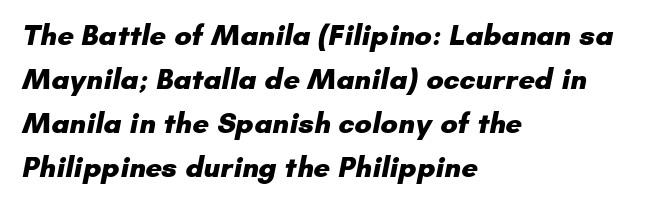
These lines stack with their left ends in a neat column. Varying glyph widths throughout — classic text-font behaviour. Is there much room between lines? A standard amount, neither cramped nor airy. Strong, thick strokes mark this as bold type. The rendering shows plain stroke endings on the letterforms — a sans-serif design.
